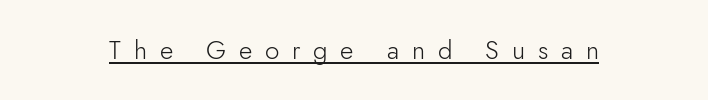
The image shows 26 px text type, upright; set unusually wide letter spacing (+0.49 em), underlined.
